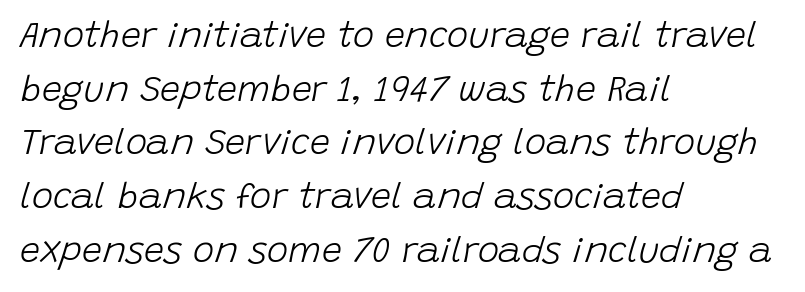
This is not heavy type; no bold has been used. There's an unmistakable incline to the writing here. Regarding leading, the lines here are spaced in the standard way. The face used here is proportionally spaced, like ordinary book or web type. The line texture is even and compact thanks to regular tracking. Caption: multi-line text, flush left, ragged right.
